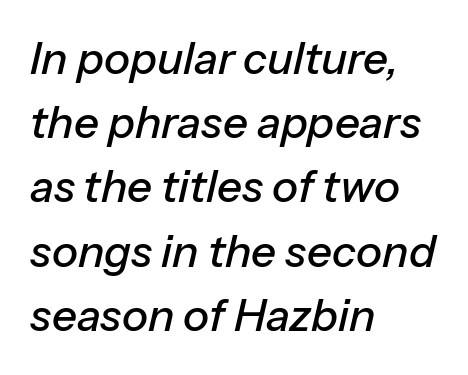
{"italic": "yes", "lean": "right", "slant_degrees": 13, "width": "normal", "stroke_contrast": "low", "x_height": "medium", "monospaced": "no", "underline": "no", "align": "left", "line_spacing": "normal", "line_spacing_ratio": 1.46, "letter_spacing": "normal", "letter_spacing_em": 0.0, "glyph_px": 44}
